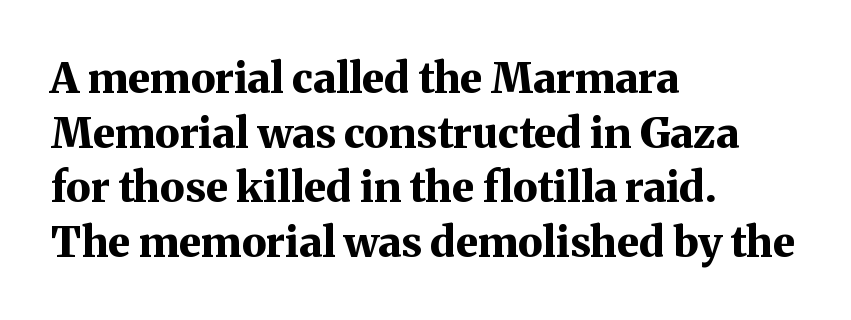
The image shows 42 px bold serif type, upright; set left-aligned, normal line spacing (1.3x), normal letter spacing, not underlined; medium stroke contrast and a medium x-height.
